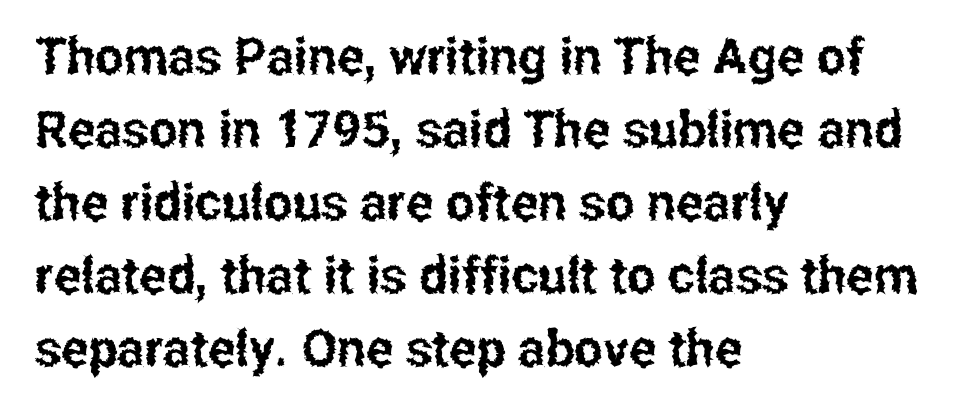
The image shows 51 px condensed sans-serif type, upright; set left-aligned, normal line spacing (1.43x), normal letter spacing, not underlined; low stroke contrast and a medium x-height.
